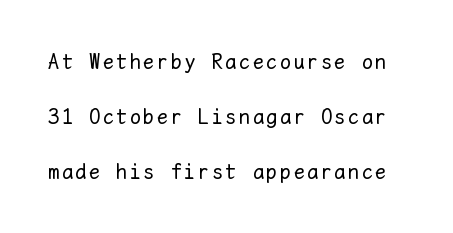
The image shows 22 px text type, upright; set loose line spacing (2.5x), not underlined.
